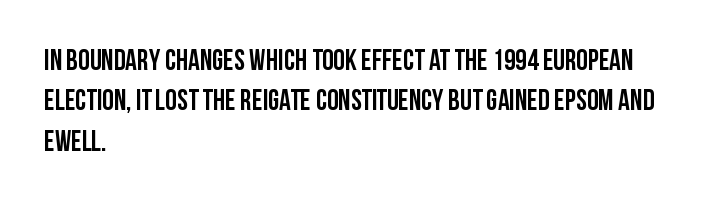
{"serif": "no", "italic": "no", "bold": "yes", "weight": "semibold", "width": "condensed", "stroke_contrast": "low", "x_height": "large", "monospaced": "no", "underline": "no", "align": "left", "line_spacing": "normal", "line_spacing_ratio": 1.39, "letter_spacing": "normal", "letter_spacing_em": 0.0, "glyph_px": 29}
